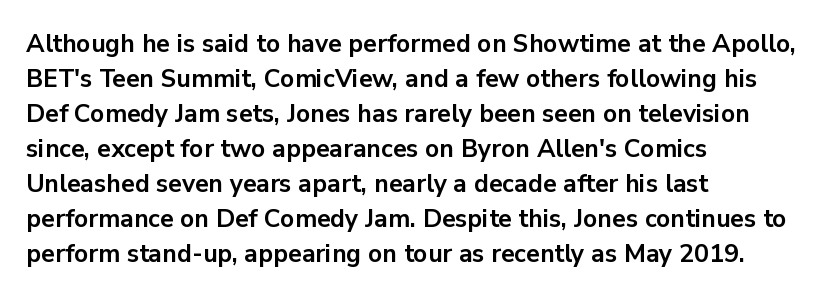
Q: Is the text bold? A: Yes.
Q: Is the text italic (slanted)? A: No, it is upright.
Q: Is the text underlined? A: No.
Q: How is the paragraph aligned? A: Left-aligned.
Q: Is the spacing between letters normal or unusually wide? A: Normal.
Q: Is the spacing between lines tight, normal or loose? A: Normal.
